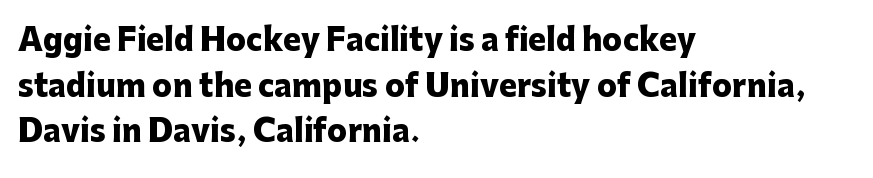
{"serif": "no", "italic": "no", "bold": "yes", "weight": "heavy", "width": "normal", "stroke_contrast": "low", "x_height": "medium", "monospaced": "no", "underline": "no", "align": "left", "line_spacing": "normal", "line_spacing_ratio": 1.52, "letter_spacing": "normal", "letter_spacing_em": 0.0, "glyph_px": 30}
